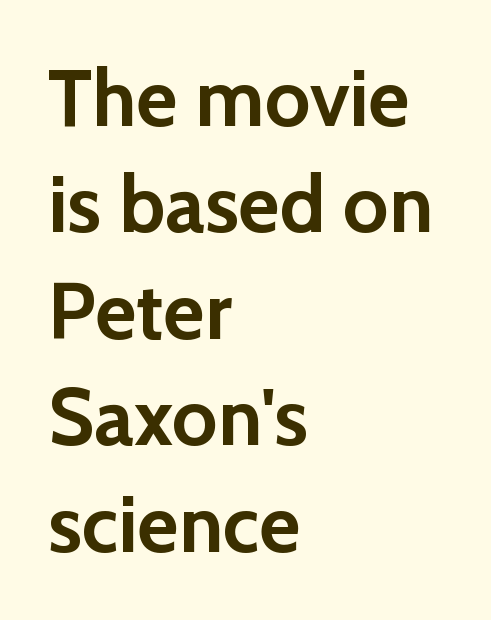
The image shows 80 px semibold sans-serif type, upright; set left-aligned, normal line spacing (1.33x), normal letter spacing, not underlined; low stroke contrast and a medium x-height.
